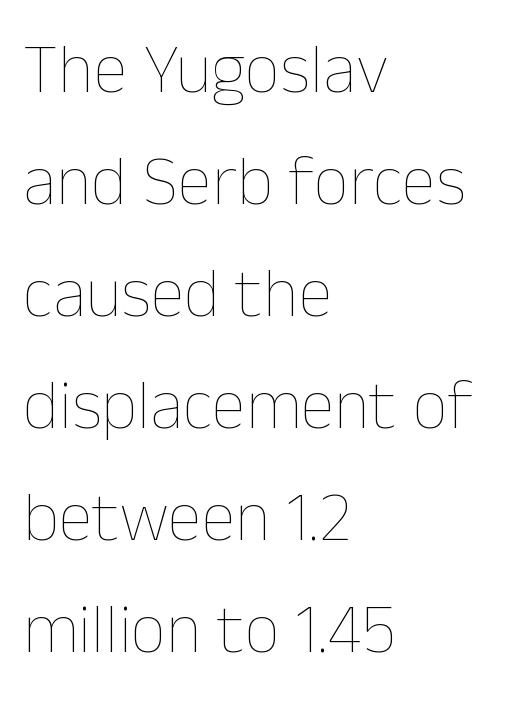
The image shows 70 px thin type, upright; set left-aligned, normal line spacing (1.6x), normal letter spacing, not underlined; low stroke contrast and a medium x-height.
